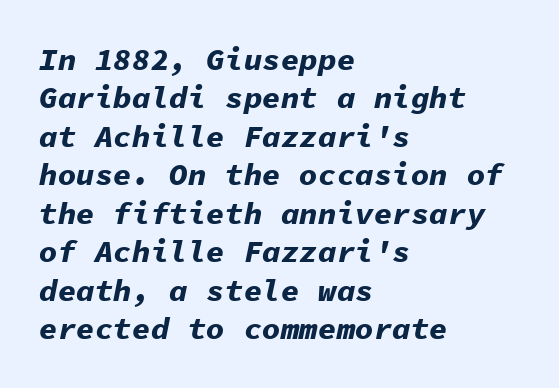
The strip under each line holds only bare page. The face used here is monospaced, like something from a code editor. Is the block centered? No — it sits flush against the left margin. Emphasis by weight is at full strength: bold. Short note: letters normally spaced.
